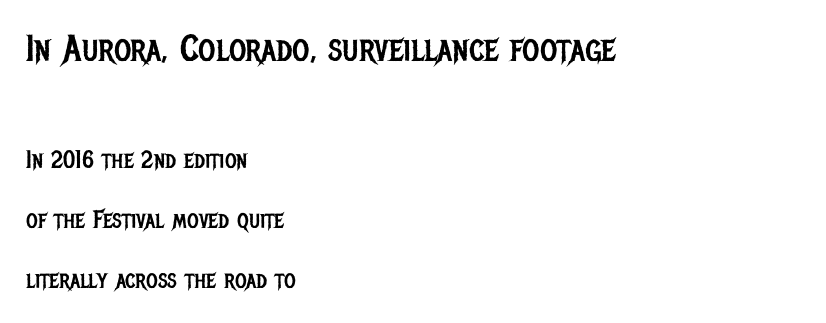
The image shows 37 px regular-weight, condensed sans-serif type, upright; set left-aligned, loose line spacing (2.4x), normal letter spacing, not underlined; the first (top) block is 1.48x larger; low stroke contrast and a large x-height.
